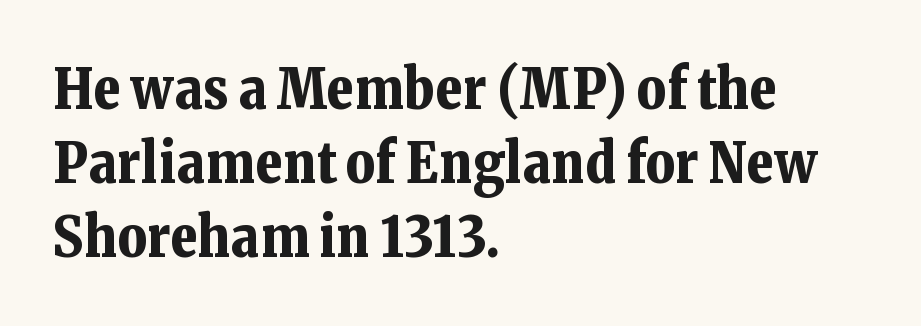
Compared with typical paragraphs, the rows here are spaced about the same. The letters stand upright; this is a roman face. Spacing verdict: proportional, widths tailored to each character. Letters rest on an invisible, unmarked baseline. This sample uses a serif face. The text block is weighted toward the left margin, trailing off unevenly rightward.
